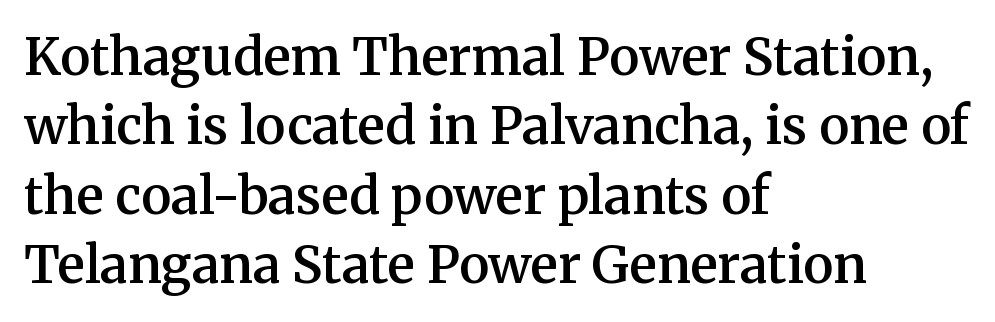
{"serif": "yes", "italic": "no", "bold": "semi", "weight": "semibold", "width": "normal", "stroke_contrast": "medium", "x_height": "medium", "monospaced": "no", "underline": "no", "align": "left", "line_spacing": "normal", "line_spacing_ratio": 1.36, "letter_spacing": "normal", "letter_spacing_em": 0.0, "glyph_px": 51}
